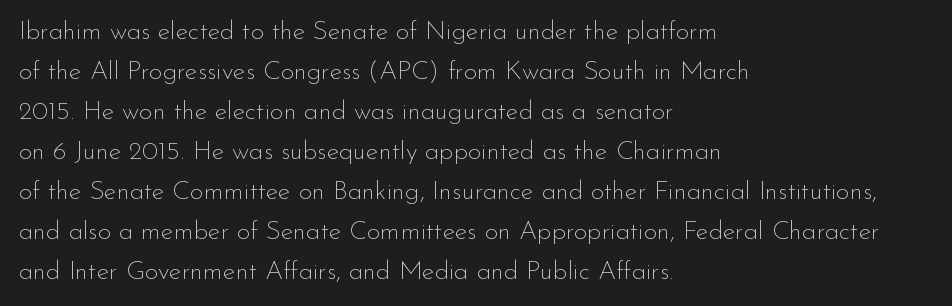
{"italic": "no", "bold": "no", "underline": "no", "align": "left", "line_spacing": "normal", "line_spacing_ratio": 1.54, "letter_spacing": "normal", "letter_spacing_em": 0.0, "glyph_px": 26}
